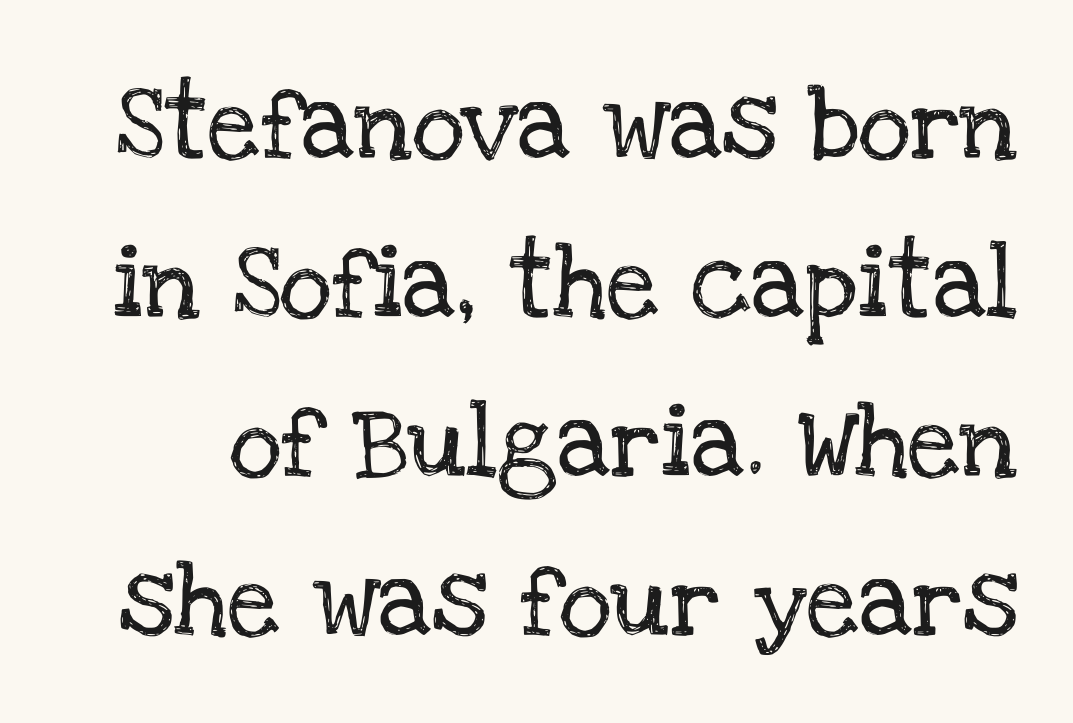
Q: Is the text italic (slanted)? A: No, it is upright.
Q: Is the typeface a serif or a sans-serif typeface? A: Serif.
Q: Is the text underlined? A: No.
Q: Is the spacing between letters normal or unusually wide? A: Normal.
Q: Is the spacing between lines tight, normal or loose? A: Loose.
Q: Width (condensed, normal, or wide)? A: Normal.
Q: Stroke contrast? A: Low.
Q: x-height? A: Large.
Q: Monospaced? A: No.
